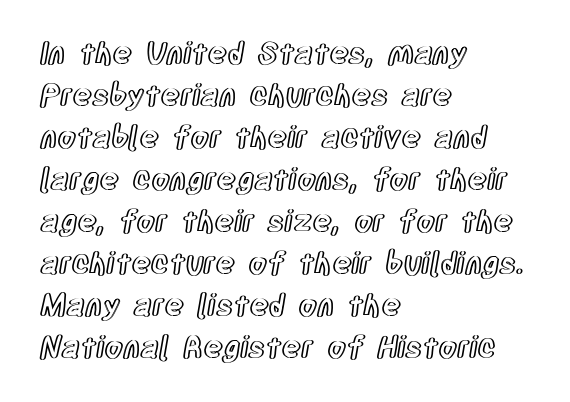
{"width": "condensed", "x_height": "large", "monospaced": "no", "underline": "no", "align": "left", "line_spacing": "normal", "line_spacing_ratio": 1.4, "letter_spacing": "normal", "letter_spacing_em": 0.0, "glyph_px": 30}
